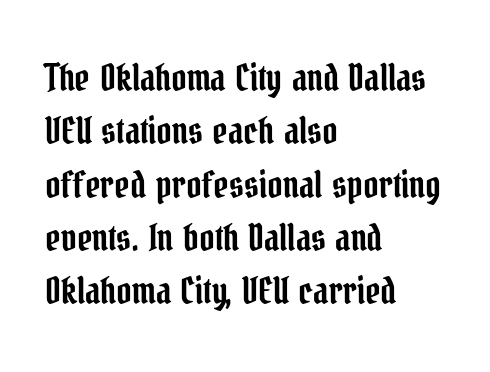
This sample has the flowing, uneven cadence of proportional lettering. Rows of type keep a routine distance in the vertical direction. This sample uses plain, unmodified letter spacing. A classic flush-left, rag-right setting is used for this passage.
